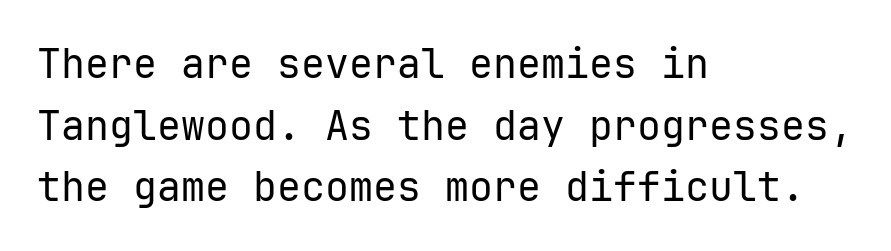
Q: Is the text bold? A: No.
Q: Is the text italic (slanted)? A: No, it is upright.
Q: Is the typeface a serif or a sans-serif typeface? A: Sans-serif.
Q: Is the text underlined? A: No.
Q: How is the paragraph aligned? A: Left-aligned.
Q: Is the spacing between letters normal or unusually wide? A: Normal.
Q: Is the spacing between lines tight, normal or loose? A: Normal.
Q: Width (condensed, normal, or wide)? A: Normal.
Q: Stroke contrast? A: Low.
Q: x-height? A: Medium.
Q: Monospaced? A: Yes.
